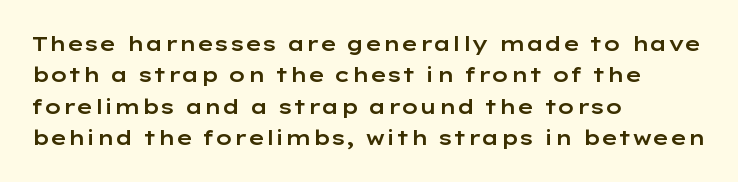
Compared with a centered layout, this one pins lines to the left instead. The space beneath each line is pristine and unruled. The passage shown stacks its lines at a standard gap. Do the letters lean? They stand straight. Spacing between characters is what you'd get straight out of the box.
